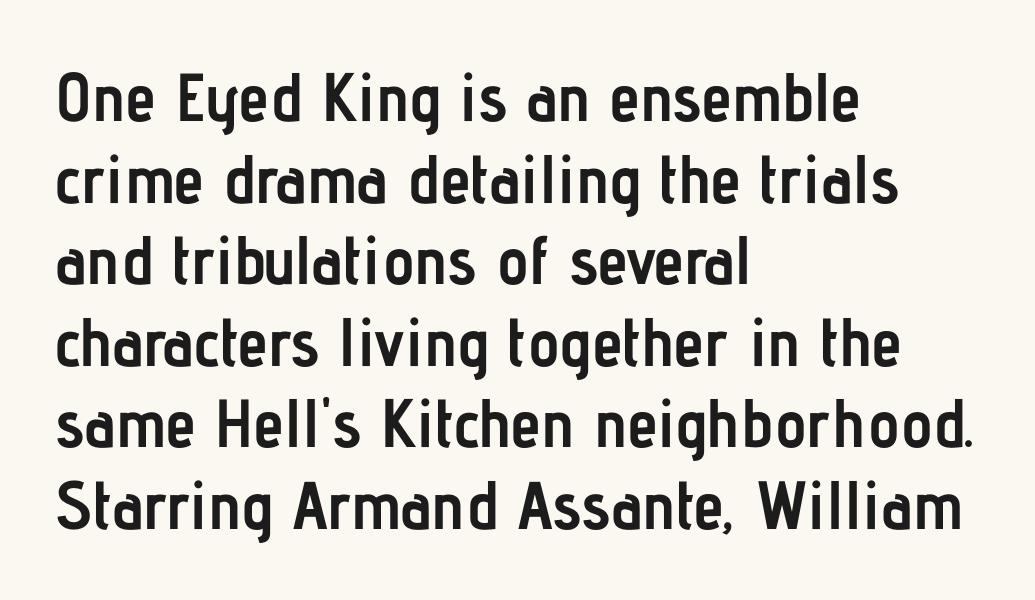
Which margin do the lines hug? The left one — the right edge is uneven. Nope, no serifs anywhere on these letters. Beneath every word, the page is bare. Letter spacing: default. Proportional: the letters do not fall into vertical columns. Do the letters lean? They stand straight.
